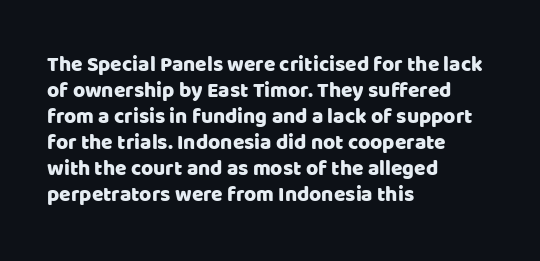
The image shows 21 px text type, upright; set left-aligned, line spacing 1.24x, normal letter spacing, not underlined.
